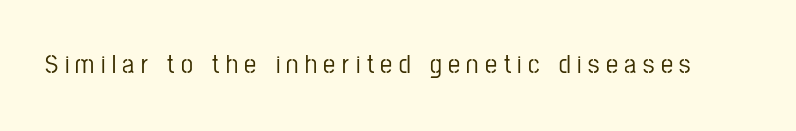
{"italic": "no", "underline": "no", "letter_spacing": "wide", "letter_spacing_em": 0.24, "glyph_px": 27}
